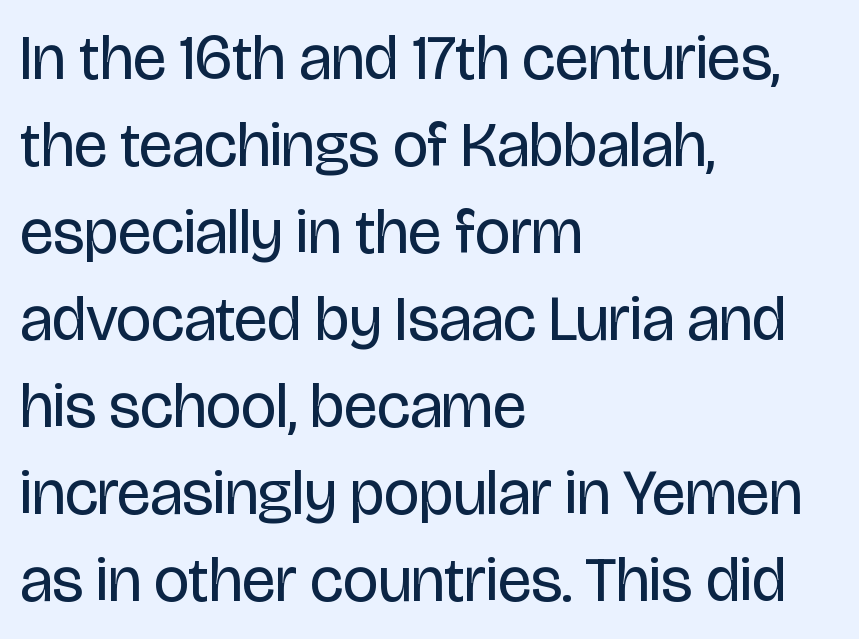
In terms of leading, this rendering sits right in the middle. Caption: face not bold, strokes unweighted. Italic? Not at all — the glyphs are vertical. This rendering features lettering with no underline. Proportional: the letters do not fall into vertical columns. I'd call this a sans setting — the letters go barefoot.
